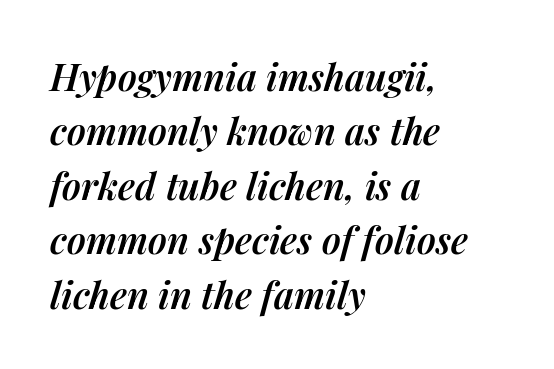
{"italic": "yes", "lean": "right", "slant_degrees": 14, "bold": "semi", "weight": "semibold", "width": "normal", "stroke_contrast": "medium", "x_height": "medium", "monospaced": "no", "underline": "no", "align": "left", "line_spacing": "normal", "line_spacing_ratio": 1.47, "letter_spacing": "normal", "letter_spacing_em": 0.0, "glyph_px": 37}
